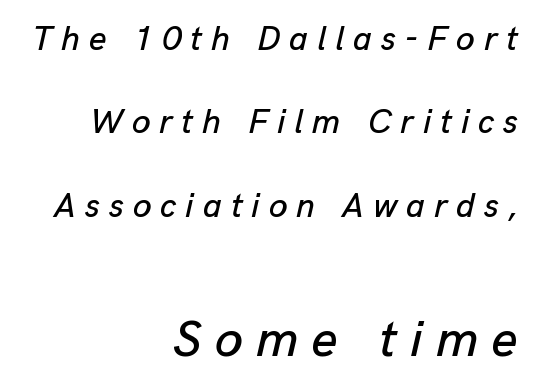
The image shows 51 px text type, italic (leaning right); set right-aligned, loose line spacing (2.45x), unusually wide letter spacing (+0.26 em), not underlined; the second (bottom) block is 1.5x larger; low stroke contrast and a medium x-height.
